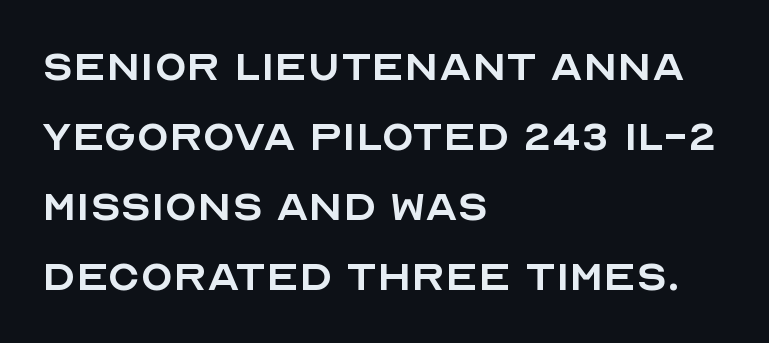
Q: Is the text bold? A: No.
Q: Is the text italic (slanted)? A: No, it is upright.
Q: Is the typeface a serif or a sans-serif typeface? A: Sans-serif.
Q: Is the text underlined? A: No.
Q: How is the paragraph aligned? A: Left-aligned.
Q: Is the spacing between letters normal or unusually wide? A: Normal.
Q: Is the spacing between lines tight, normal or loose? A: Normal.
Q: Width (condensed, normal, or wide)? A: Normal.
Q: x-height? A: Large.
Q: Monospaced? A: No.
